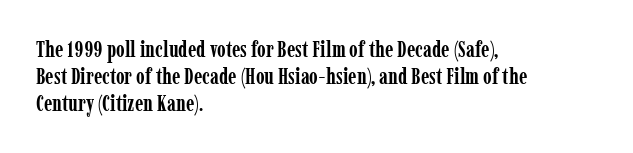
A typesetter would mark this as roman, not italic. What stands out about the letter spacing? Nothing — it is the standard amount. The baseline area is clear. Caption: bold face, heavy strokes.
